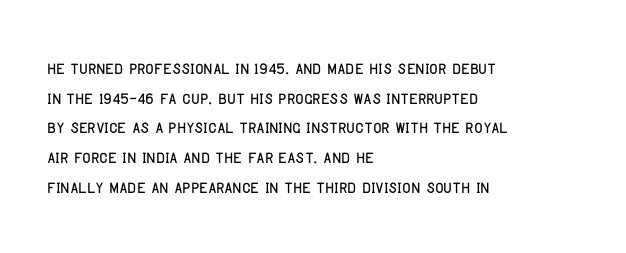
Q: Is the text italic (slanted)? A: No, it is upright.
Q: Is the text underlined? A: No.
Q: How is the paragraph aligned? A: Left-aligned.
Q: Is the spacing between letters normal or unusually wide? A: Normal.
Q: Is the spacing between lines tight, normal or loose? A: Normal.
